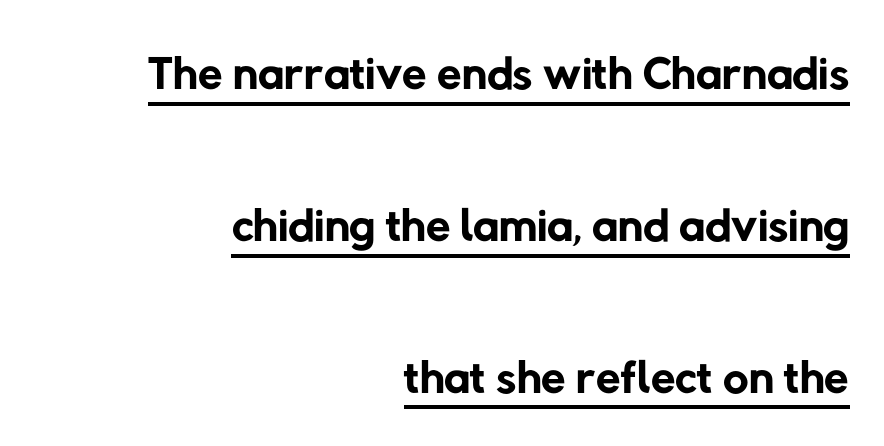
The rendering anchors every line to the right-hand side. Ink coverage per letter is moderate at most. To sum up the face: it is a sans, with no serifs. Nothing unusual about the tracking: characters are spaced as the font intends. Do the characters align in a grid? No, the font is proportional. Honestly, the rows look like they've been pulled way apart.
